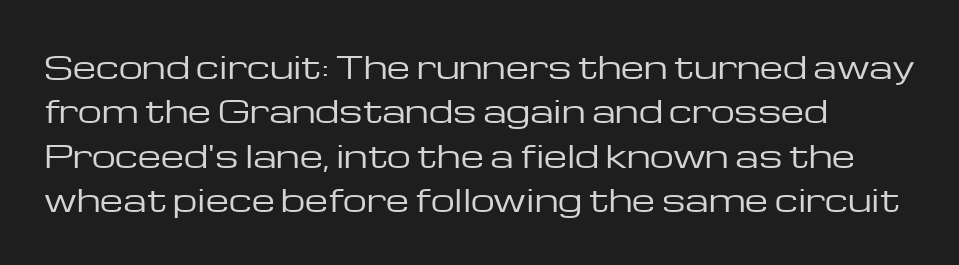
Upright lettering throughout. Is the stroke heavy? The answer is a plain regular-or-lighter. The zone under the glyphs is completely vacant. This sample has the flowing, uneven cadence of proportional lettering. Each new line begins a customary step beneath the previous one.
